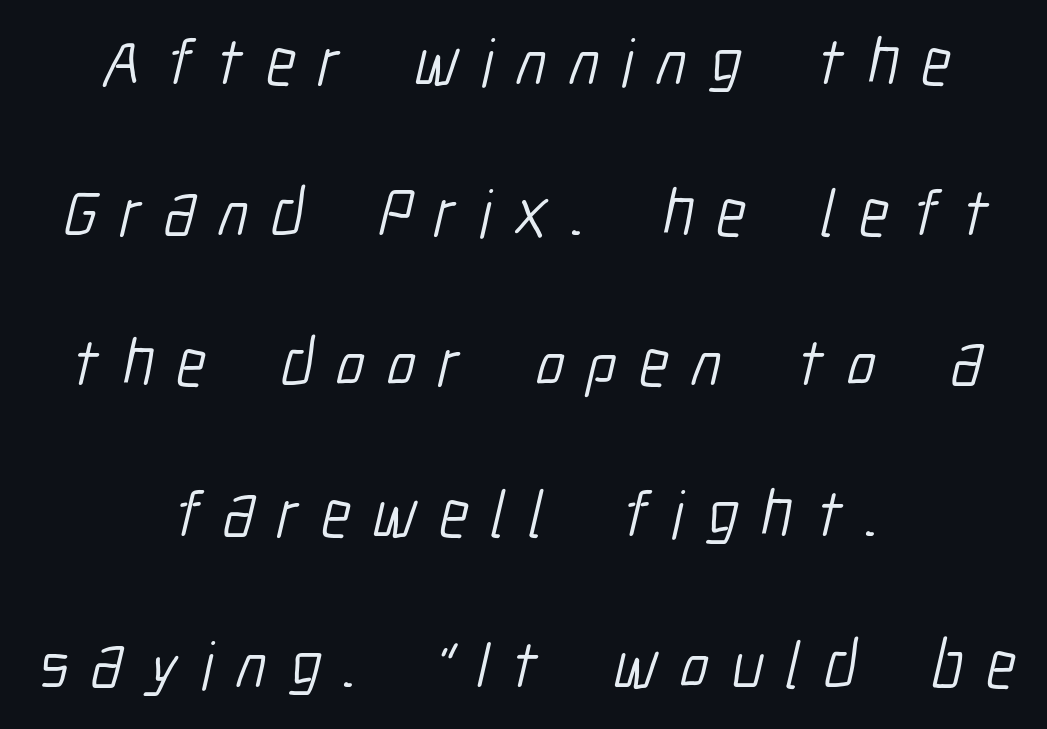
The image shows 67 px light, condensed sans-serif type; set centered, loose line spacing (2.25x), unusually wide letter spacing (+0.34 em), not underlined; low stroke contrast and a medium x-height.
